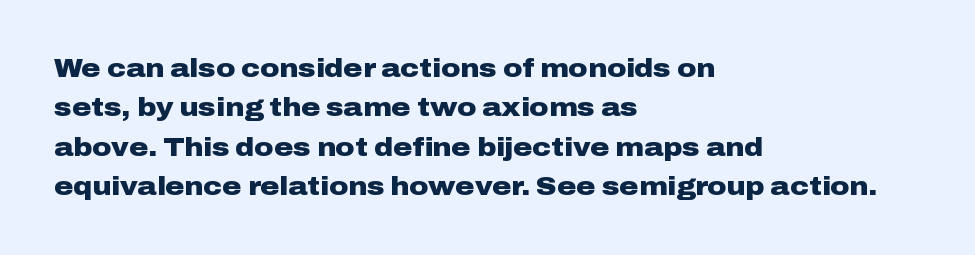
Typeset ragged right — the left edge is the straight one. The passage shown is not underscored anywhere. The lettering stays uniformly vertical, giving the passage a roman look. Short note: letters normally spaced.
